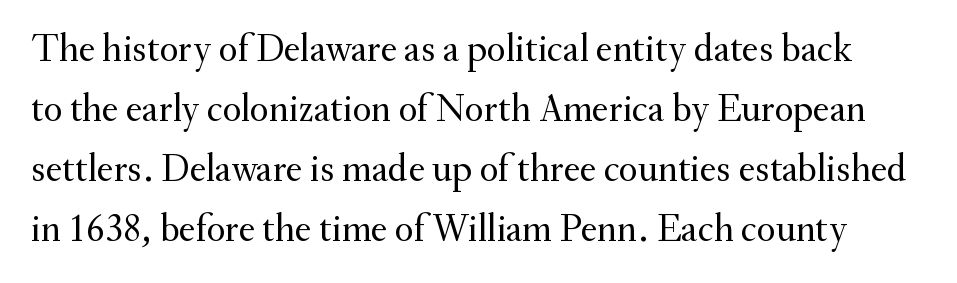
Ascenders rise straight up at ninety degrees. Only glyphs here, with clear space below each row. This rendering employs a face with finishing strokes, i.e., a serif. One glance says typical: line gaps are just what's usual.
